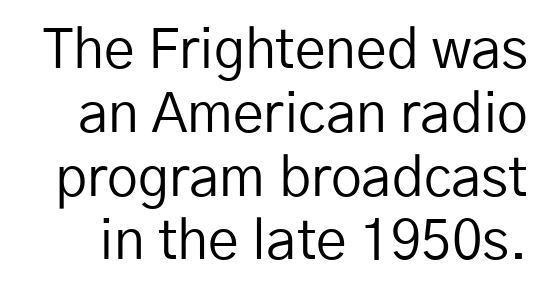
{"serif": "no", "italic": "no", "bold": "no", "weight": "regular", "width": "normal", "stroke_contrast": "low", "x_height": "medium", "monospaced": "no", "underline": "no", "line_spacing_ratio": 1.16, "letter_spacing": "normal", "letter_spacing_em": 0.0, "glyph_px": 55}
